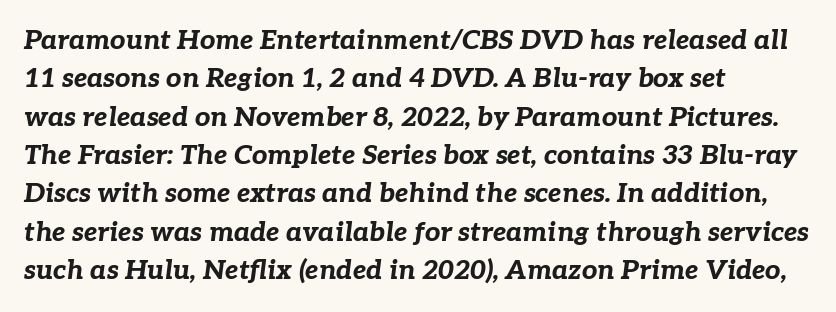
{"italic": "yes", "lean": "right", "slant_degrees": 7, "bold": "yes", "underline": "no", "align": "left", "line_spacing": "normal", "line_spacing_ratio": 1.42, "letter_spacing": "normal", "letter_spacing_em": 0.0, "glyph_px": 27}
